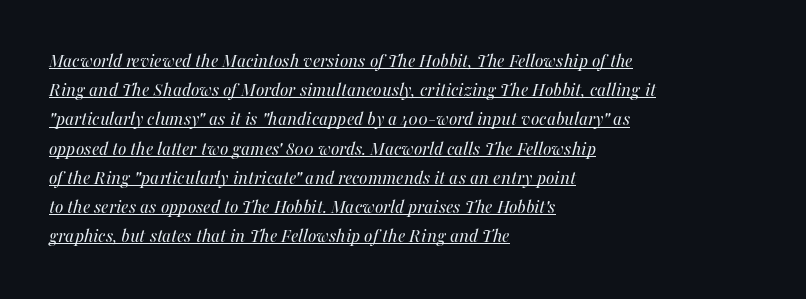
Q: Is the text bold? A: No.
Q: Is the text italic (slanted)? A: Yes, it leans right by about 16 degrees.
Q: Is the text underlined? A: Yes.
Q: How is the paragraph aligned? A: Left-aligned.
Q: Is the spacing between letters normal or unusually wide? A: Normal.
Q: Is the spacing between lines tight, normal or loose? A: Normal.
